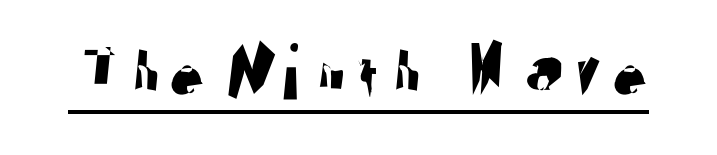
The image shows 80 px sans-serif type; set normal letter spacing, underlined; low stroke contrast and a medium x-height.
